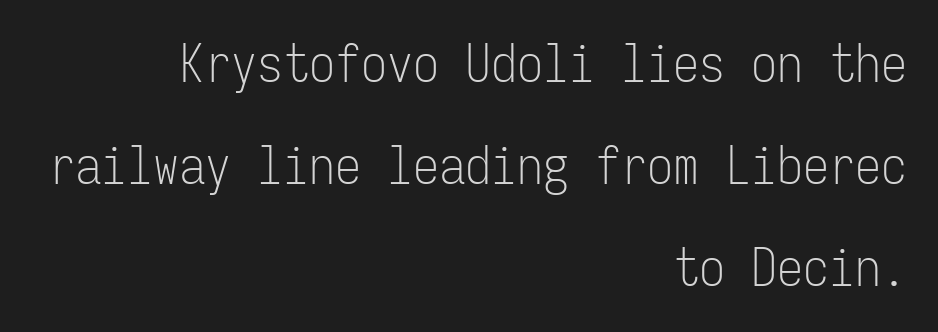
Q: Is the text bold? A: No.
Q: Is the text italic (slanted)? A: No, it is upright.
Q: Is the typeface a serif or a sans-serif typeface? A: Sans-serif.
Q: Is the text underlined? A: No.
Q: How is the paragraph aligned? A: Right-aligned.
Q: Is the spacing between letters normal or unusually wide? A: Normal.
Q: Is the spacing between lines tight, normal or loose? A: Loose.
Q: Width (condensed, normal, or wide)? A: Condensed.
Q: Stroke contrast? A: Low.
Q: x-height? A: Medium.
Q: Monospaced? A: Yes.
